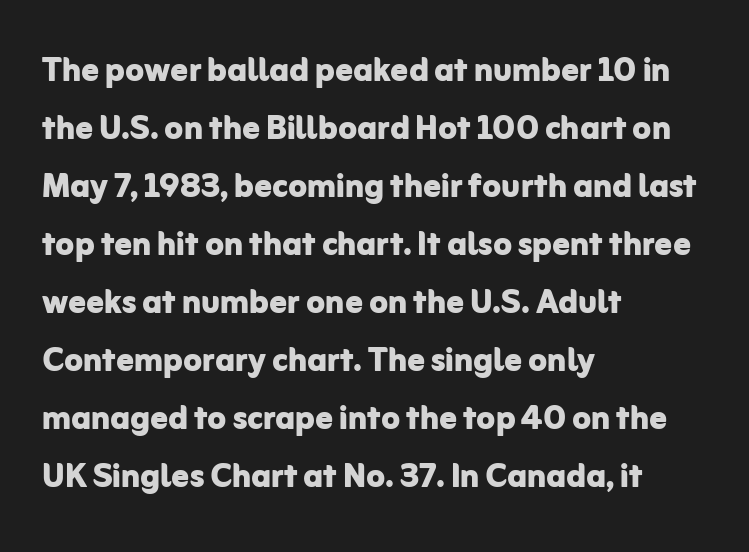
{"serif": "no", "italic": "no", "bold": "yes", "weight": "bold", "width": "normal", "stroke_contrast": "low", "x_height": "medium", "monospaced": "no", "underline": "no", "align": "left", "line_spacing": "normal", "line_spacing_ratio": 1.35, "letter_spacing": "normal", "letter_spacing_em": 0.0, "glyph_px": 43}
